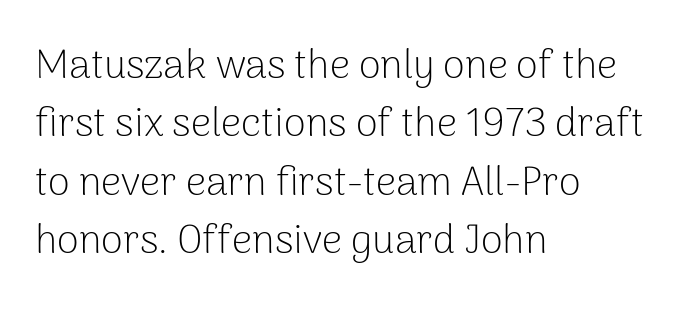
The image shows 40 px light sans-serif type, upright; set left-aligned, normal line spacing (1.46x), normal letter spacing, not underlined; low stroke contrast and a medium x-height.
